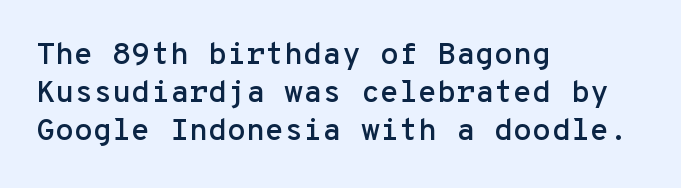
Q: Is the text italic (slanted)? A: No, it is upright.
Q: Is the typeface a serif or a sans-serif typeface? A: Sans-serif.
Q: Is the text underlined? A: No.
Q: How is the paragraph aligned? A: Left-aligned.
Q: Is the spacing between letters normal or unusually wide? A: Normal.
Q: Width (condensed, normal, or wide)? A: Normal.
Q: Stroke contrast? A: Low.
Q: x-height? A: Medium.
Q: Monospaced? A: Yes.
